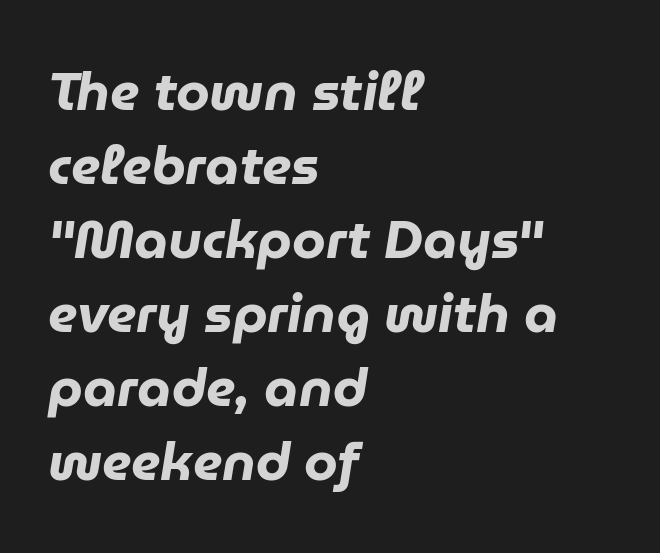
Q: Is the text bold? A: Yes.
Q: Is the text italic (slanted)? A: Yes, it leans right by about 9 degrees.
Q: Is the text underlined? A: No.
Q: How is the paragraph aligned? A: Left-aligned.
Q: Is the spacing between letters normal or unusually wide? A: Normal.
Q: Is the spacing between lines tight, normal or loose? A: Normal.
Q: Width (condensed, normal, or wide)? A: Normal.
Q: Stroke contrast? A: Low.
Q: x-height? A: Medium.
Q: Monospaced? A: No.
